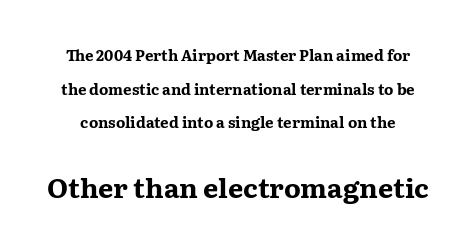
The block sitting lower on the canvas is the one with enlarged characters. These lines keep a tight, regular rhythm from letter to letter. The baseline area is clear. Notice how thick the strokes are: this is what a full bold looks like.
